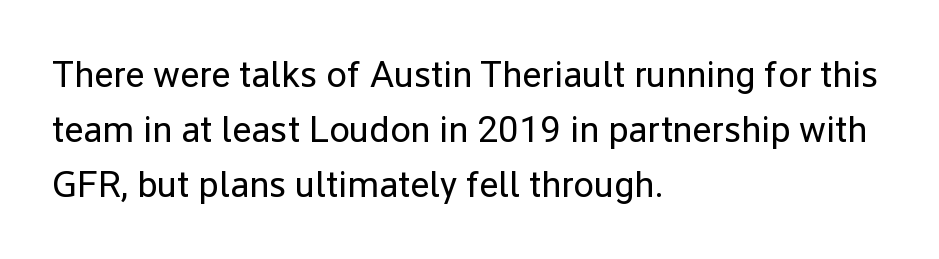
The image shows 37 px regular-weight sans-serif type, upright; set left-aligned, normal line spacing (1.48x), normal letter spacing, not underlined; low stroke contrast and a medium x-height.
